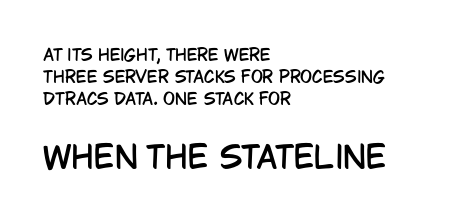
{"serif": "no", "italic": "no", "width": "condensed", "stroke_contrast": "low", "x_height": "large", "monospaced": "no", "underline": "no", "align": "left", "line_spacing": "normal", "line_spacing_ratio": 1.37, "letter_spacing": "normal", "letter_spacing_em": 0.0, "larger_block": "second", "size_ratio": 1.94, "glyph_px": 31}
